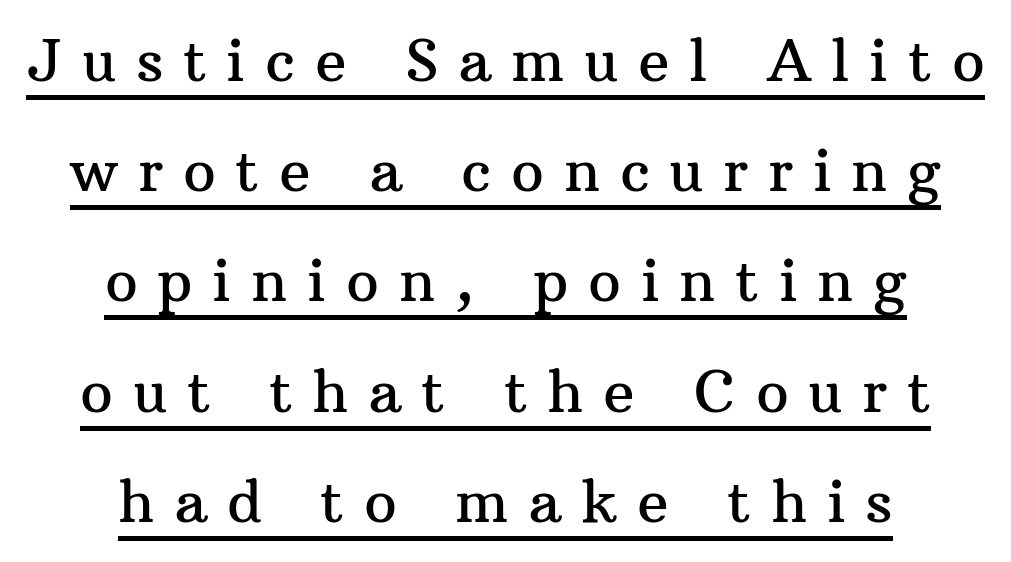
The image shows 58 px serif type, upright; set centered, loose line spacing (1.9x), unusually wide letter spacing (+0.34 em), underlined; medium stroke contrast and a medium x-height.
